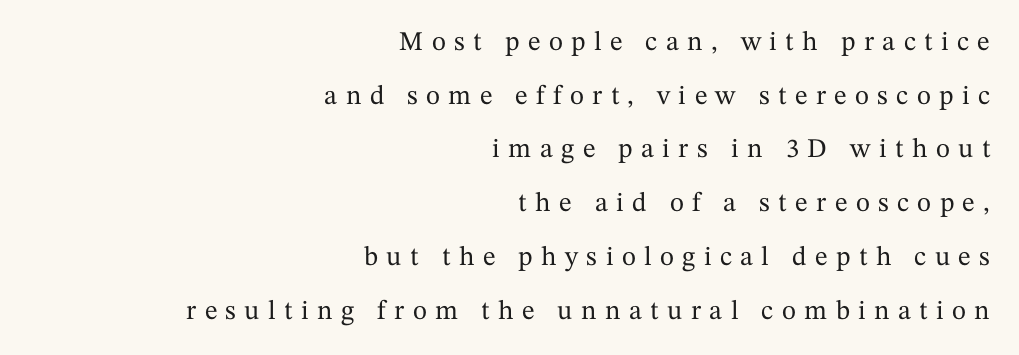
The image shows 27 px text type, upright; set right-aligned, loose line spacing (1.99x), unusually wide letter spacing (+0.31 em), not underlined.
